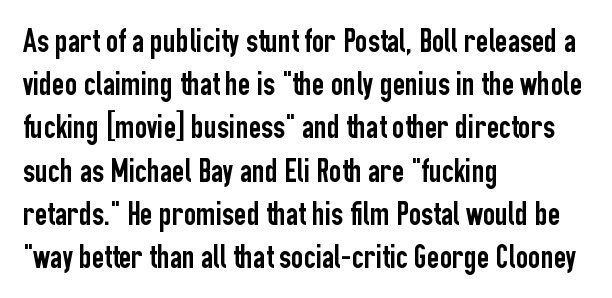
The image shows 34 px condensed sans-serif type, upright; set left-aligned, normal line spacing (1.27x), normal letter spacing, not underlined; low stroke contrast and a medium x-height.
